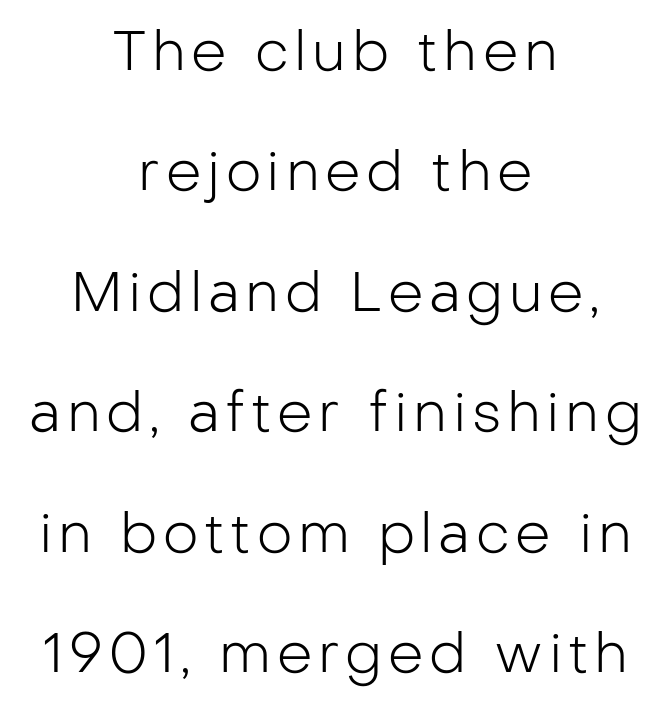
Tall strokes in this sample are plumb rather than angled. A sans-serif font was chosen for this passage. The rendering uses natural spacing where letterforms have individual widths. Counters stay open thanks to moderate or lighter strokes. Does the leading feel generous? Absolutely, it's lavish.
